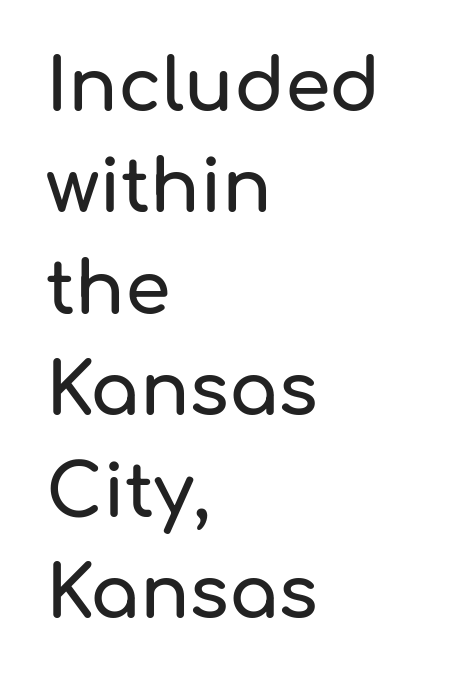
The image shows 73 px sans-serif type, upright; set left-aligned, normal line spacing (1.39x), normal letter spacing, not underlined; low stroke contrast and a medium x-height.
